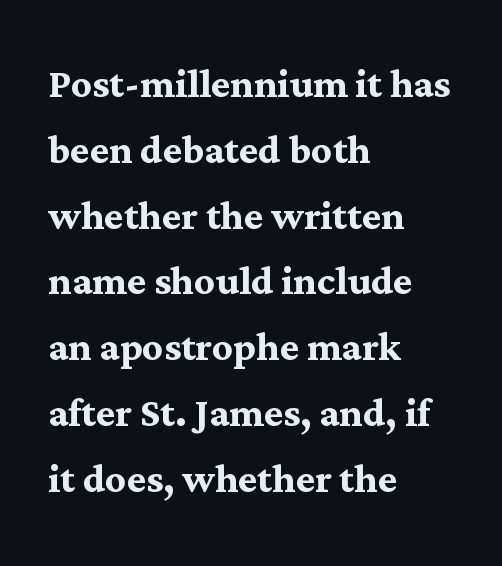
The image shows 51 px semibold serif type, upright; set left-aligned, normal line spacing (1.29x), normal letter spacing, not underlined; medium stroke contrast and a medium x-height.
